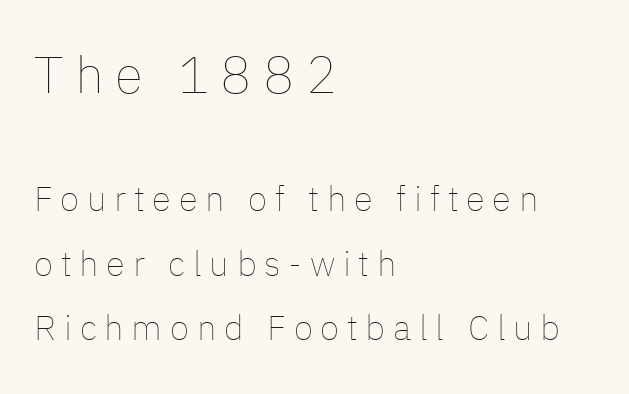
The image shows 52 px thin type, upright; set left-aligned, line spacing 1.84x, unusually wide letter spacing (+0.22 em), not underlined; the first (top) block is 1.49x larger; low stroke contrast and a medium x-height.
